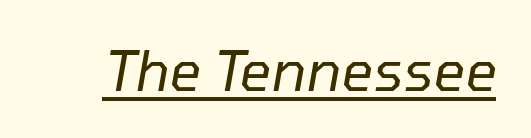
{"italic": "yes", "lean": "right", "slant_degrees": 10, "bold": "no", "weight": "regular", "width": "normal", "stroke_contrast": "low", "x_height": "medium", "monospaced": "no", "underline": "yes", "letter_spacing": "normal", "letter_spacing_em": 0.0, "glyph_px": 55}
